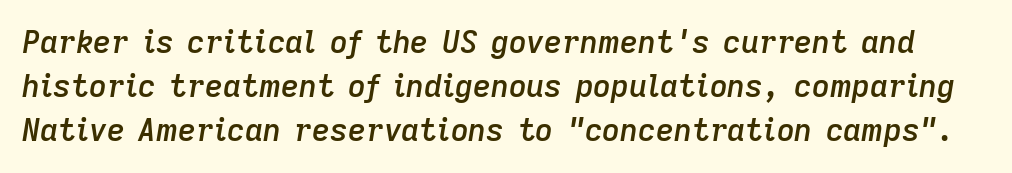
The image shows 31 px semibold type, italic (leaning right); set normal line spacing (1.42x), normal letter spacing, not underlined; low stroke contrast and a medium x-height.
